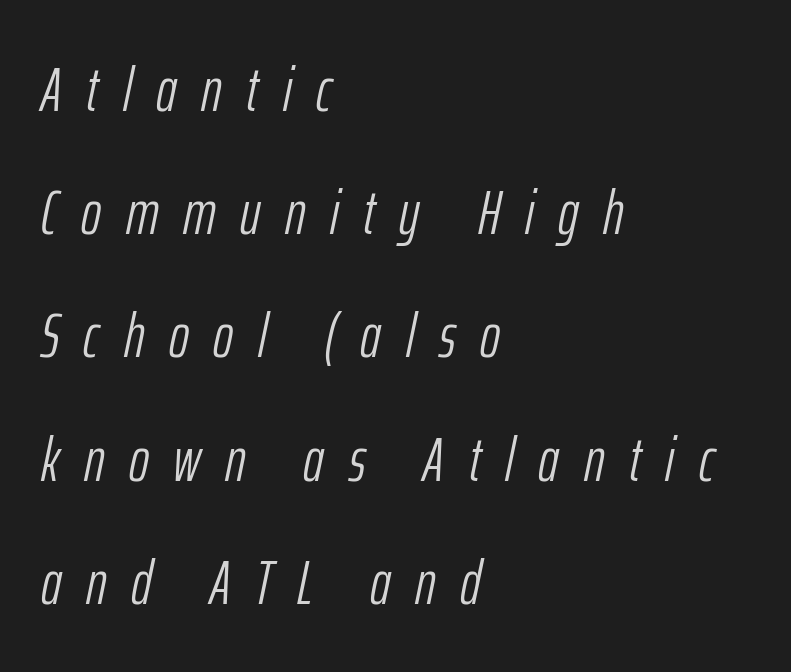
The image shows 61 px light, condensed type, italic (leaning right); set left-aligned, loose line spacing (2.02x), unusually wide letter spacing (+0.4 em), not underlined; low stroke contrast and a medium x-height.
